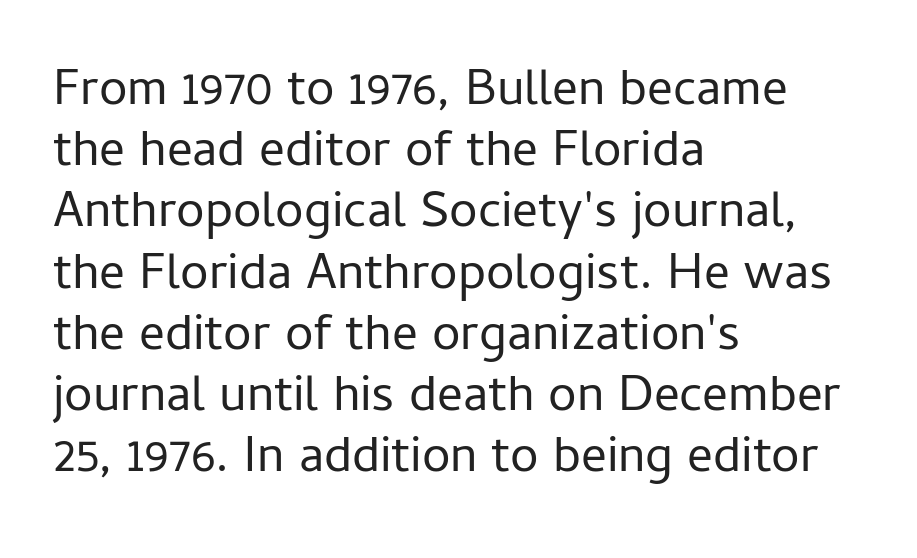
Q: Is the text bold? A: No.
Q: Is the text italic (slanted)? A: No, it is upright.
Q: Is the typeface a serif or a sans-serif typeface? A: Sans-serif.
Q: Is the text underlined? A: No.
Q: How is the paragraph aligned? A: Left-aligned.
Q: Is the spacing between letters normal or unusually wide? A: Normal.
Q: Width (condensed, normal, or wide)? A: Normal.
Q: Stroke contrast? A: Low.
Q: x-height? A: Medium.
Q: Monospaced? A: No.
